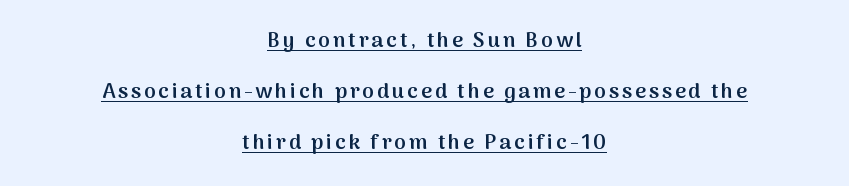
Q: Is the text bold? A: Semi-bold.
Q: Is the text italic (slanted)? A: No, it is upright.
Q: Is the text underlined? A: Yes.
Q: How is the paragraph aligned? A: Centered.
Q: Is the spacing between lines tight, normal or loose? A: Loose.
